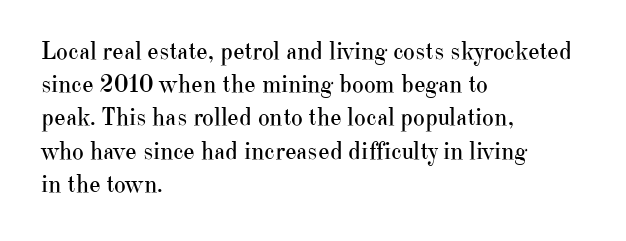
{"italic": "no", "bold": "no", "underline": "no", "align": "left", "line_spacing": "normal", "line_spacing_ratio": 1.33, "letter_spacing": "normal", "letter_spacing_em": 0.0, "glyph_px": 25}
